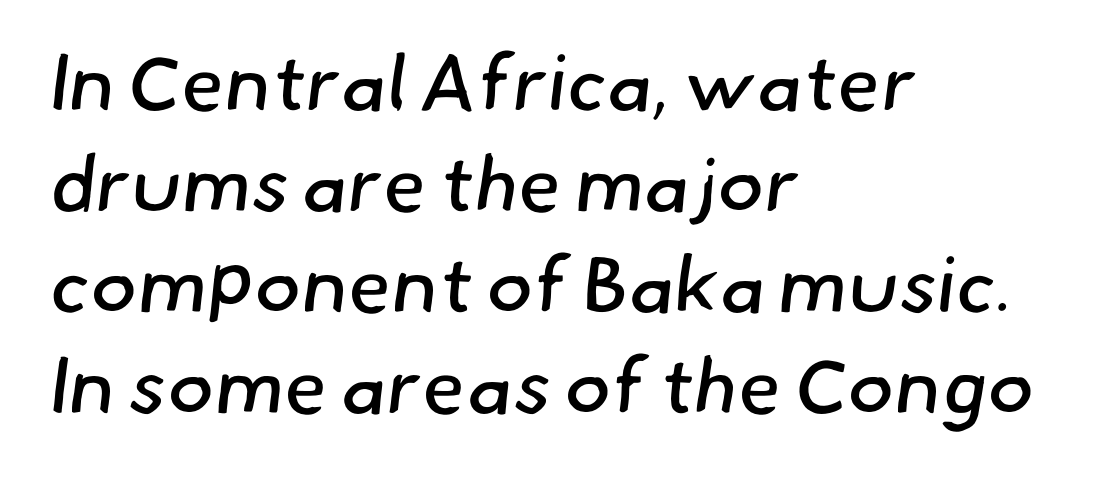
The image shows 79 px regular-weight sans-serif type; set left-aligned, normal line spacing (1.28x), normal letter spacing, not underlined; low stroke contrast and a small x-height.
